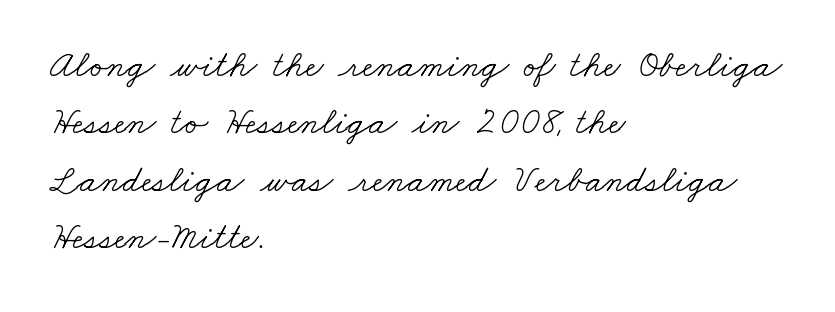
{"serif": "yes", "bold": "no", "weight": "light", "width": "wide", "stroke_contrast": "low", "x_height": "small", "monospaced": "no", "underline": "no", "align": "left", "line_spacing": "normal", "line_spacing_ratio": 1.51, "letter_spacing": "normal", "letter_spacing_em": 0.0, "glyph_px": 38}
